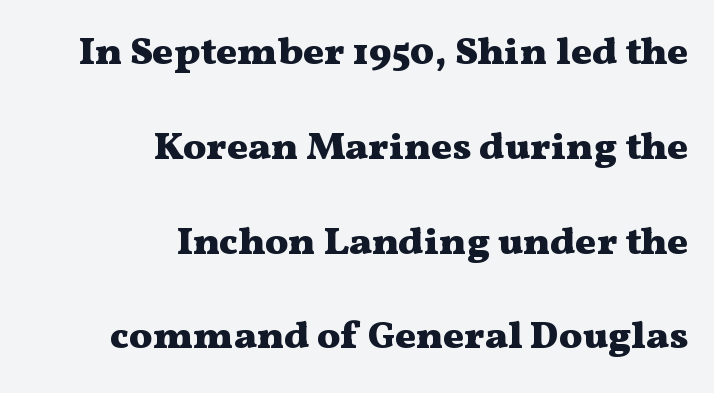
The image shows 39 px heavy, wide serif type, upright; set right-aligned, loose line spacing (2.43x), normal letter spacing, not underlined; medium stroke contrast and a medium x-height.
